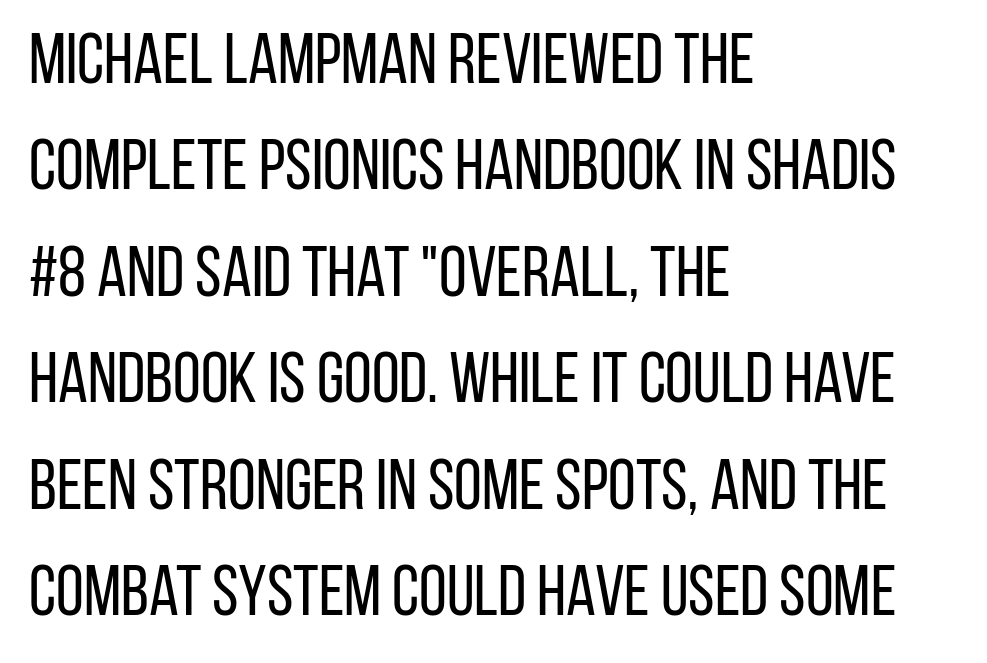
The image shows 71 px regular-weight, condensed sans-serif type, upright; set left-aligned, normal line spacing (1.5x), normal letter spacing, not underlined; low stroke contrast and a large x-height.
